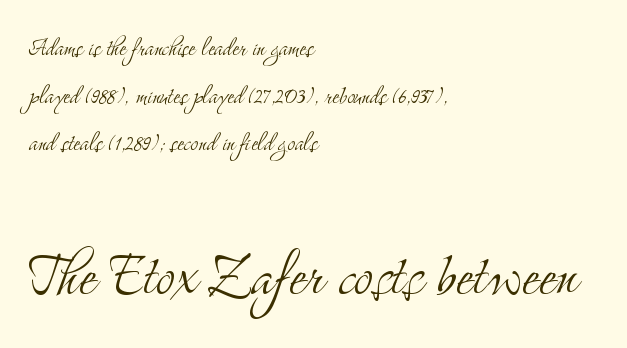
Q: Is the text bold? A: No.
Q: Is the text italic (slanted)? A: Yes.
Q: Is the typeface a serif or a sans-serif typeface? A: Serif.
Q: Is the text underlined? A: No.
Q: How is the paragraph aligned? A: Left-aligned.
Q: Is the spacing between letters normal or unusually wide? A: Normal.
Q: Is the spacing between lines tight, normal or loose? A: Normal.
Q: Which block of text is set in a larger size, the first (top) or the second (bottom)? A: The second (bottom) one.
Q: Width (condensed, normal, or wide)? A: Condensed.
Q: Stroke contrast? A: Medium.
Q: x-height? A: Small.
Q: Monospaced? A: No.
